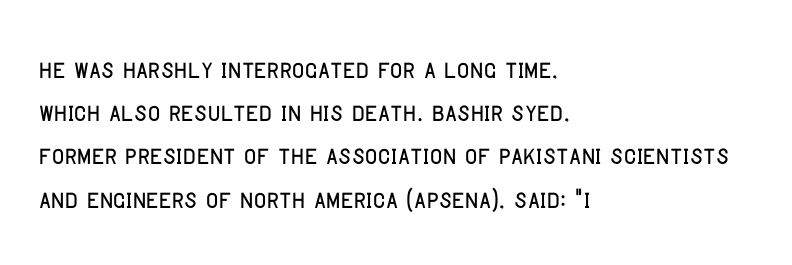
Q: Is the text italic (slanted)? A: No, it is upright.
Q: Is the typeface a serif or a sans-serif typeface? A: Sans-serif.
Q: Is the text underlined? A: No.
Q: How is the paragraph aligned? A: Left-aligned.
Q: Is the spacing between letters normal or unusually wide? A: Normal.
Q: Is the spacing between lines tight, normal or loose? A: Normal.
Q: Width (condensed, normal, or wide)? A: Condensed.
Q: Stroke contrast? A: Low.
Q: x-height? A: Large.
Q: Monospaced? A: No.
